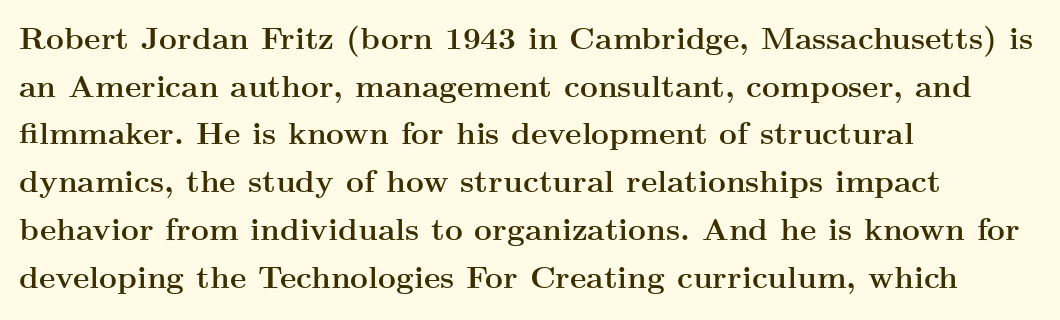
Q: Is the text bold? A: Yes.
Q: Is the text italic (slanted)? A: No, it is upright.
Q: Is the typeface a serif or a sans-serif typeface? A: Serif.
Q: Is the text underlined? A: No.
Q: How is the paragraph aligned? A: Left-aligned.
Q: Is the spacing between letters normal or unusually wide? A: Normal.
Q: Is the spacing between lines tight, normal or loose? A: Normal.
Q: Width (condensed, normal, or wide)? A: Wide.
Q: Stroke contrast? A: Medium.
Q: x-height? A: Small.
Q: Monospaced? A: No.
